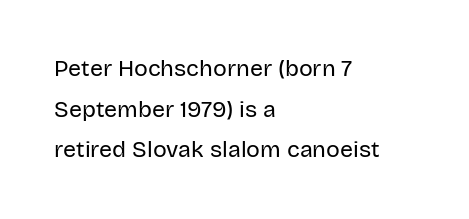
{"italic": "no", "bold": "no", "underline": "no", "align": "left", "line_spacing_ratio": 1.77, "letter_spacing": "normal", "letter_spacing_em": 0.0, "glyph_px": 23}
